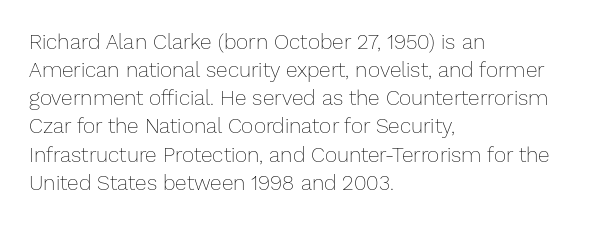
Visually the block forms a straight wall on the left and a jagged coastline on the right. Style check: upright. Bold? No — there's no thickening of the strokes. Notice how descenders clear the ascenders below comfortably — that's standard leading. Each word holds together tightly as a unit, with standard inter-letter gaps.
